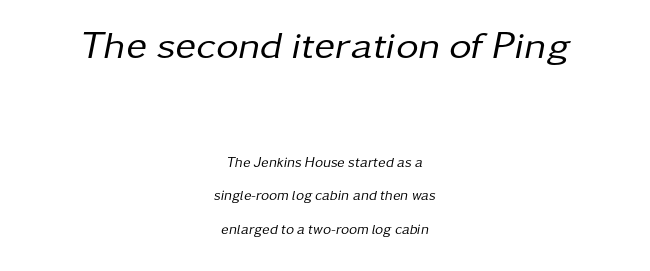
The image shows 39 px regular-weight type, italic (leaning right); set centered, loose line spacing (2.42x), normal letter spacing, not underlined; the first (top) block is 2.79x larger; low stroke contrast and a medium x-height.
